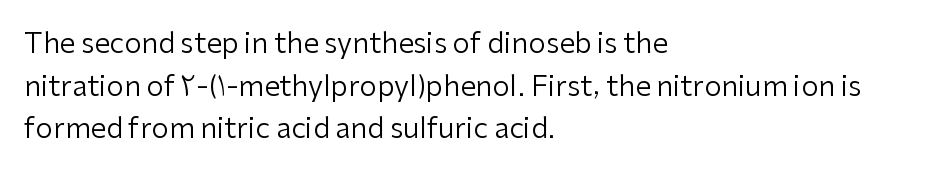
Q: Is the text bold? A: No.
Q: Is the text italic (slanted)? A: No, it is upright.
Q: Is the typeface a serif or a sans-serif typeface? A: Sans-serif.
Q: Is the text underlined? A: No.
Q: How is the paragraph aligned? A: Left-aligned.
Q: Is the spacing between letters normal or unusually wide? A: Normal.
Q: Is the spacing between lines tight, normal or loose? A: Normal.
Q: Width (condensed, normal, or wide)? A: Normal.
Q: Stroke contrast? A: Low.
Q: x-height? A: Medium.
Q: Monospaced? A: No.
